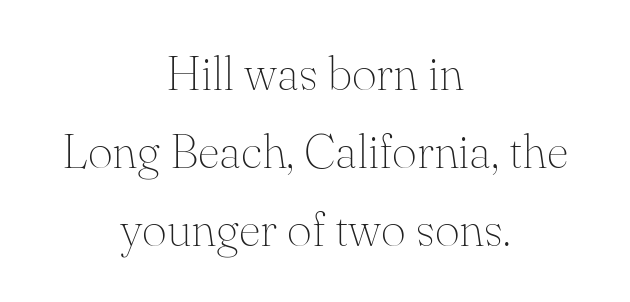
The image shows 48 px thin serif type, upright; set centered, normal line spacing (1.62x), normal letter spacing, not underlined; medium stroke contrast and a small x-height.
